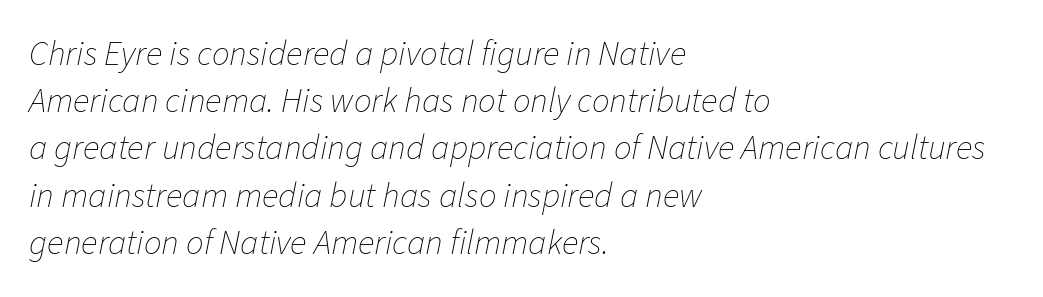
Q: Is the text bold? A: No.
Q: Is the text italic (slanted)? A: Yes, it leans right by about 11 degrees.
Q: Is the text underlined? A: No.
Q: How is the paragraph aligned? A: Left-aligned.
Q: Is the spacing between letters normal or unusually wide? A: Normal.
Q: Is the spacing between lines tight, normal or loose? A: Normal.
Q: Width (condensed, normal, or wide)? A: Normal.
Q: Stroke contrast? A: Low.
Q: x-height? A: Medium.
Q: Monospaced? A: No.
